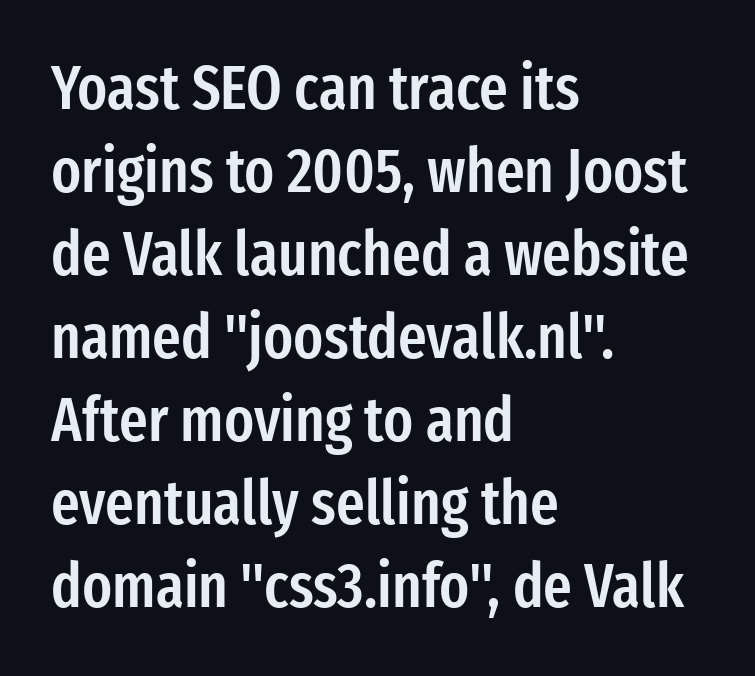
{"serif": "no", "italic": "no", "bold": "semi", "weight": "semibold", "width": "condensed", "stroke_contrast": "low", "x_height": "medium", "monospaced": "no", "underline": "no", "align": "left", "line_spacing": "normal", "line_spacing_ratio": 1.34, "letter_spacing": "normal", "letter_spacing_em": 0.0, "glyph_px": 62}
